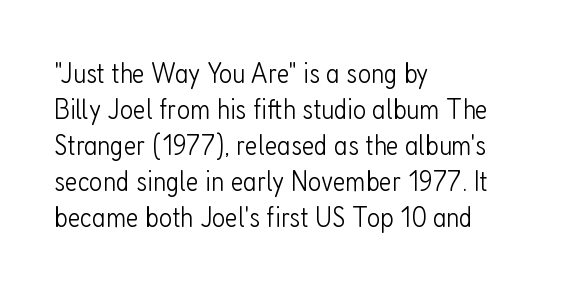
You could call the tracking neutral — neither tight nor loose. Think of a printed novel: that variable character pitch is what you see here. Line starts are locked; line ends wander. The font's upright variant was chosen for this text. The typeface chosen for these lines omits serifs.
